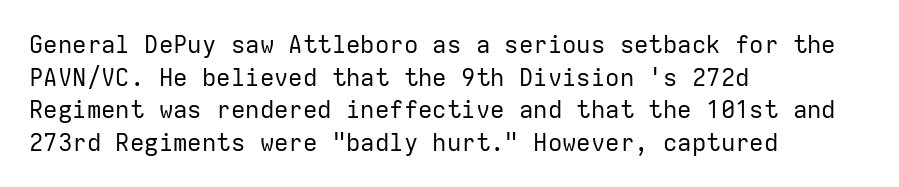
The image shows 24 px text type, upright; set left-aligned, normal line spacing (1.36x), normal letter spacing, not underlined.
